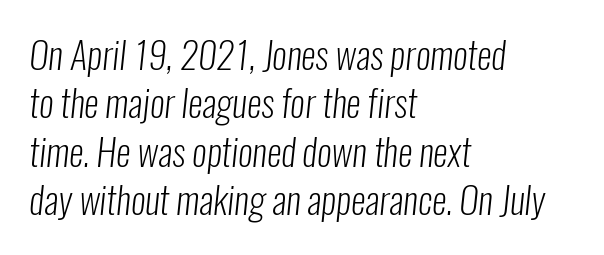
{"serif": "no", "bold": "no", "weight": "light", "width": "condensed", "stroke_contrast": "low", "x_height": "medium", "monospaced": "no", "underline": "no", "align": "left", "line_spacing": "normal", "line_spacing_ratio": 1.31, "letter_spacing": "normal", "letter_spacing_em": 0.0, "glyph_px": 37}
